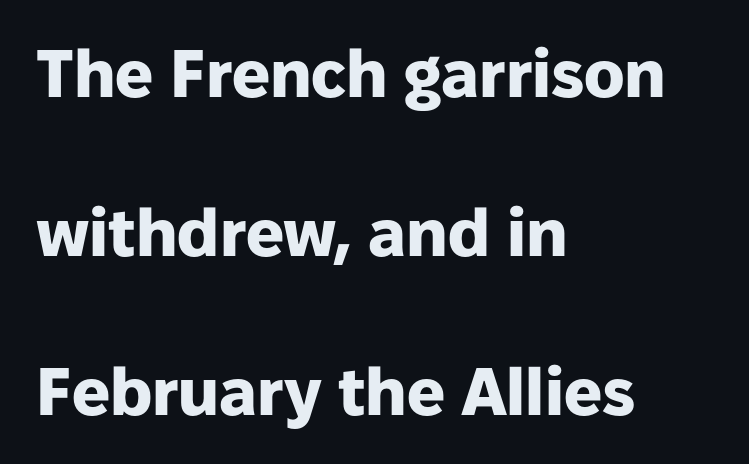
Notice the wide empty band between every row — that's loose leading. The typesetting leans heavy: a genuine bold. I'd call this a sans setting — the letters go barefoot. A typesetter would call this proportional, since set widths differ per character.
